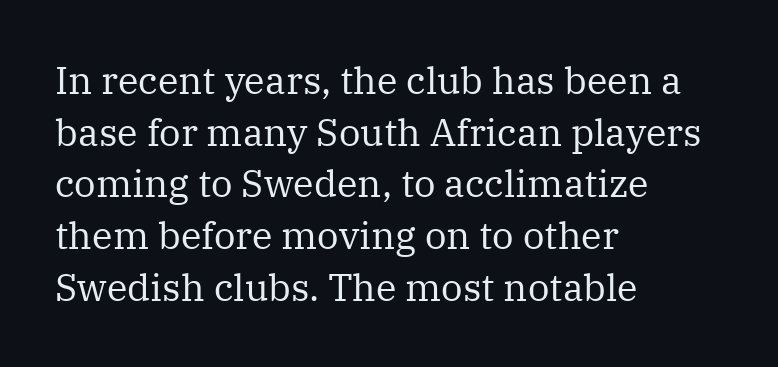
The image shows 38 px regular-weight serif type, upright; set left-aligned, normal line spacing (1.36x), normal letter spacing, not underlined; medium stroke contrast and a medium x-height.
